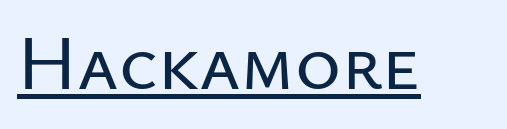
Q: Is the text italic (slanted)? A: No, it is upright.
Q: Is the typeface a serif or a sans-serif typeface? A: Sans-serif.
Q: Is the text underlined? A: Yes.
Q: Is the spacing between letters normal or unusually wide? A: Normal.
Q: Width (condensed, normal, or wide)? A: Normal.
Q: Stroke contrast? A: Low.
Q: x-height? A: Medium.
Q: Monospaced? A: No.
